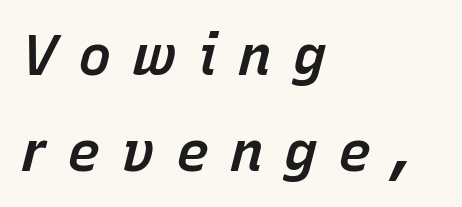
{"italic": "yes", "lean": "right", "slant_degrees": 15, "bold": "semi", "weight": "semibold", "width": "normal", "stroke_contrast": "low", "x_height": "medium", "monospaced": "no", "underline": "no", "align": "left", "line_spacing_ratio": 1.72, "letter_spacing": "wide", "letter_spacing_em": 0.37, "glyph_px": 56}
